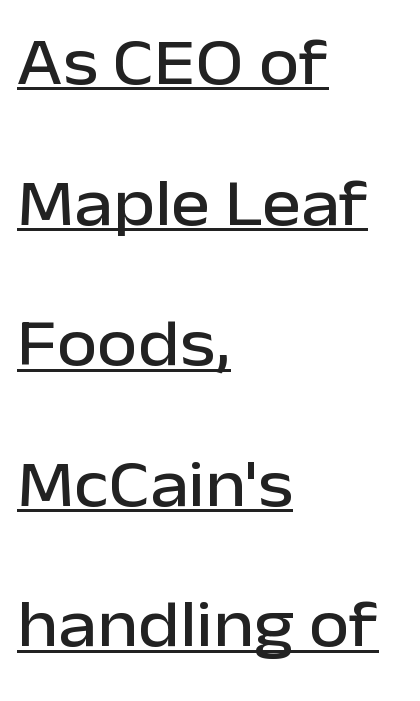
The passage shown is underscored from start to finish. Inter-character spacing is left at the font's built-in metrics. Do the characters align in a grid? No, the font is proportional. Notice how the passage keeps a crisp vertical edge on the left only. These lines stand farther apart than default settings would place them. The type family on display is of the sans-serif kind.
